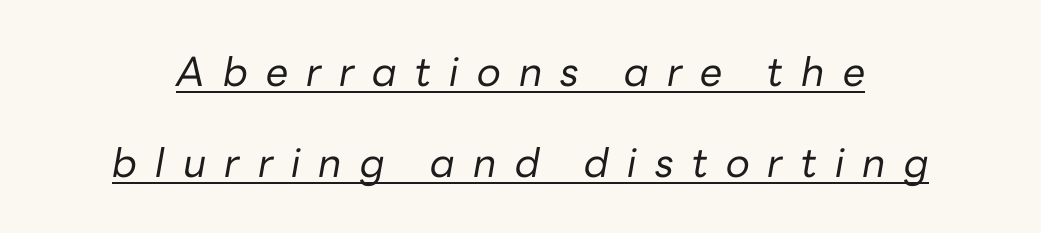
The image shows 40 px regular-weight type, italic (leaning right); set loose line spacing (2.28x), unusually wide letter spacing (+0.45 em), underlined; low stroke contrast and a medium x-height.
